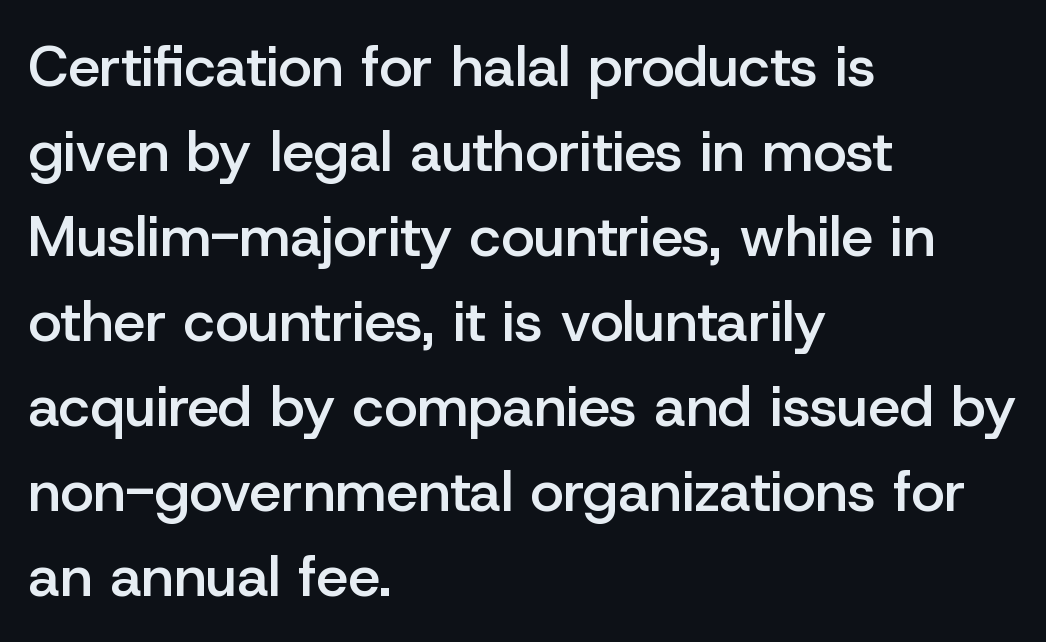
The image shows 57 px semibold sans-serif type, upright; set left-aligned, normal line spacing (1.49x), normal letter spacing, not underlined; low stroke contrast and a medium x-height.
